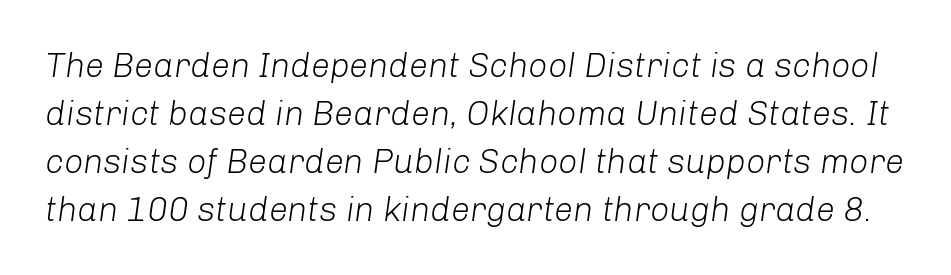
The image shows 34 px light type, italic (leaning right); set normal line spacing (1.41x), normal letter spacing, not underlined; low stroke contrast and a medium x-height.
